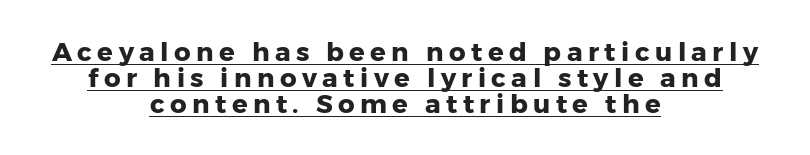
The image shows 26 px bold type, upright; set centered, tight line spacing (1.0x), unusually wide letter spacing (+0.21 em), underlined.
